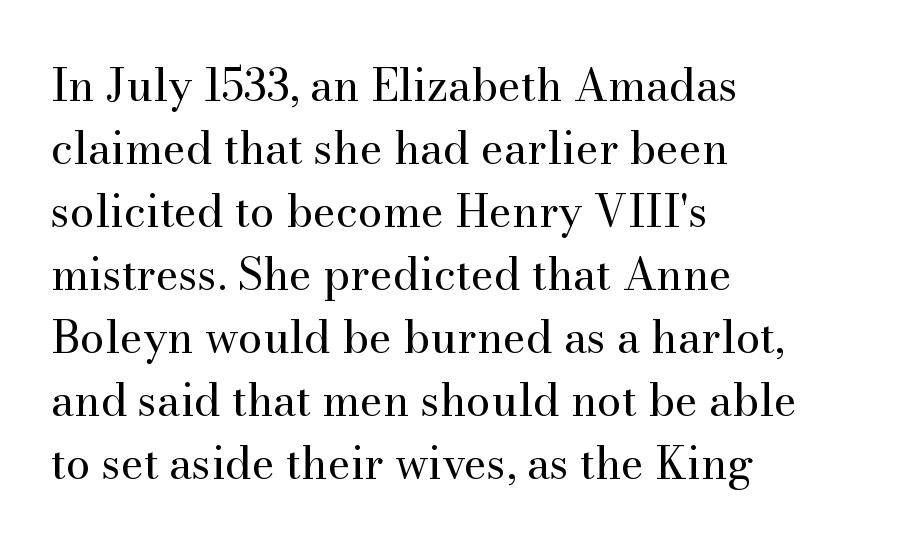
{"serif": "yes", "italic": "no", "bold": "no", "weight": "regular", "width": "normal", "stroke_contrast": "medium", "x_height": "small", "monospaced": "no", "underline": "no", "align": "left", "line_spacing": "normal", "line_spacing_ratio": 1.43, "letter_spacing": "normal", "letter_spacing_em": 0.0, "glyph_px": 44}
